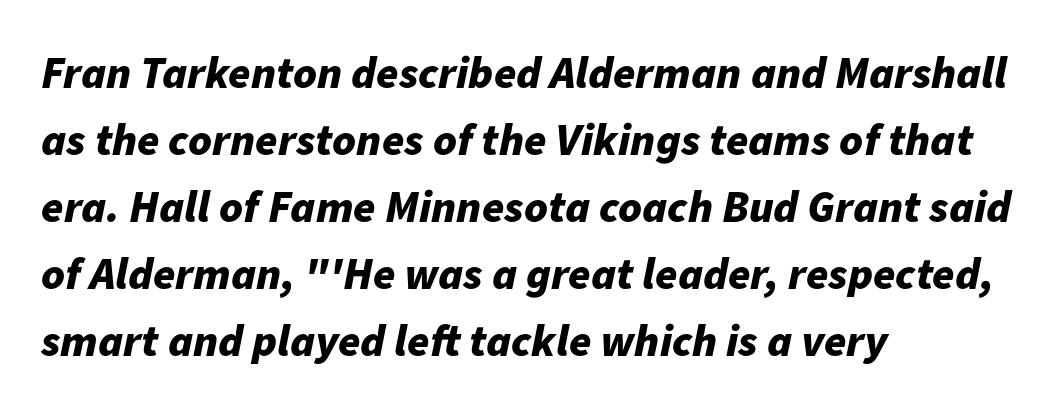
Anything drawn beneath the words? Only blank space. Is this a fixed-width face? No — the glyphs have proportional, varying widths. Compared with typical body copy, the letter spacing here is the same. The lettering tilts uniformly, giving the passage an italic look. The characters look thick and weighty, a clear bold. These lines stack with their left ends in a neat column.
